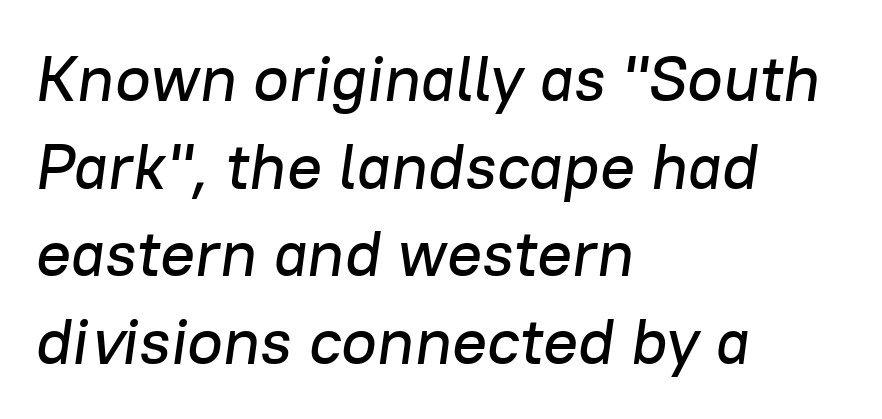
In terms of letterspacing, this is plain default setting. The specimen reads as italic at a glance. This block has exactly the height ordinary leading produces. Each line starts at the same left margin while the right side varies. Nobody drew a line under any word here. Character widths vary here, with narrow letters taking less room than wide ones.
